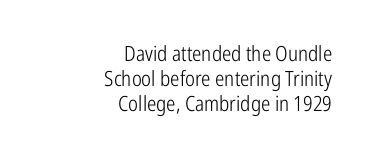
Stems and bowls with no extra thickness — not bold. Words appear dense and cohesive because spacing is normal. The baseline area is clear. The letters stand upright; this is a roman face. Reading down the block, your eye finds every line finishing at a fixed right position.
